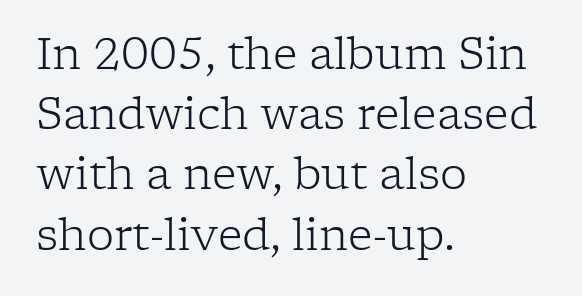
Does the lettering tilt? It doesn't — this is upright. In CSS terms this would be text-align: left. Regarding leading, the lines here are spaced in the standard way. The specimen omits any rule beneath the text block's lines. Looks like regular typesetting: each glyph gets only the width it needs.
